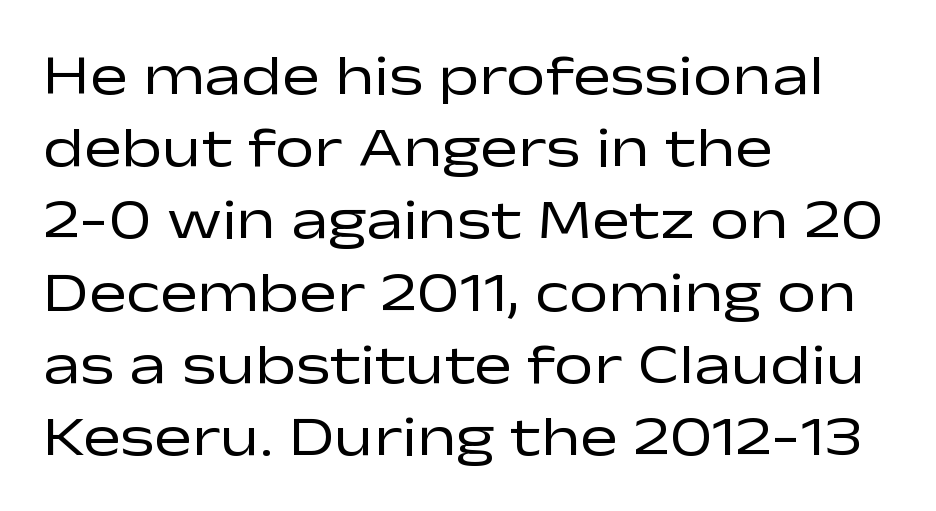
The image shows 56 px regular-weight, wide sans-serif type, upright; set left-aligned, normal line spacing (1.29x), normal letter spacing, not underlined; low stroke contrast and a medium x-height.
